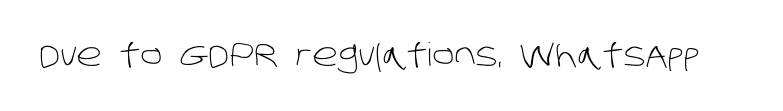
Q: Is the text bold? A: No.
Q: Is the typeface a serif or a sans-serif typeface? A: Sans-serif.
Q: Is the text underlined? A: No.
Q: Is the spacing between letters normal or unusually wide? A: Normal.
Q: Width (condensed, normal, or wide)? A: Normal.
Q: Stroke contrast? A: Low.
Q: x-height? A: Large.
Q: Monospaced? A: No.
